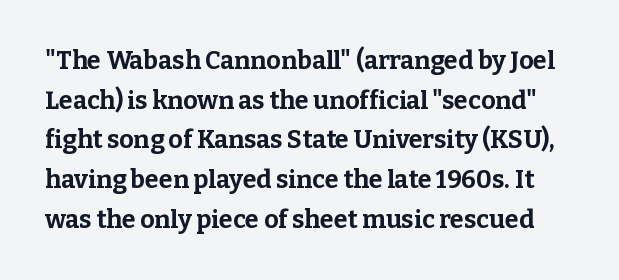
{"italic": "no", "bold": "yes", "underline": "no", "line_spacing": "normal", "line_spacing_ratio": 1.59, "letter_spacing": "normal", "letter_spacing_em": 0.0, "glyph_px": 25}
